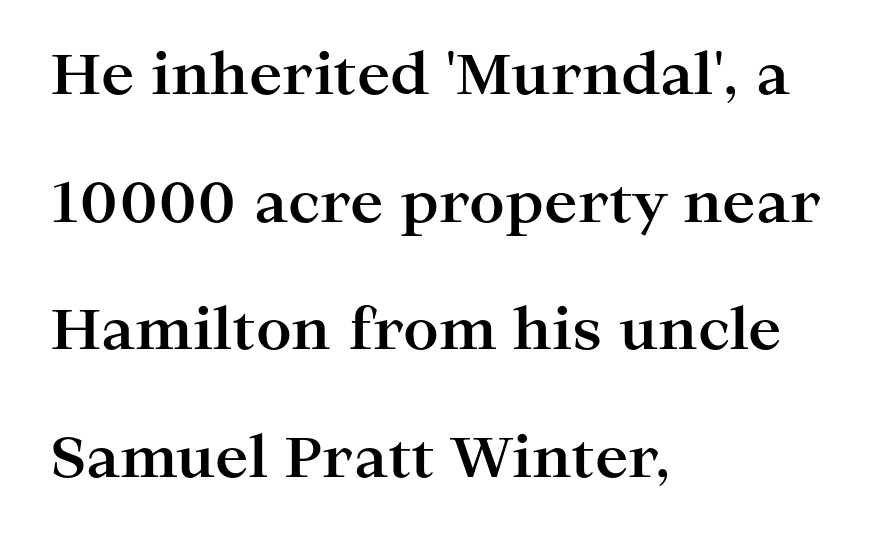
A serif font was chosen for this passage. Italic? Not at all — the glyphs are vertical. The baseline area is clear. A student would call this left alignment; a typographer would say flush left, rag right.
